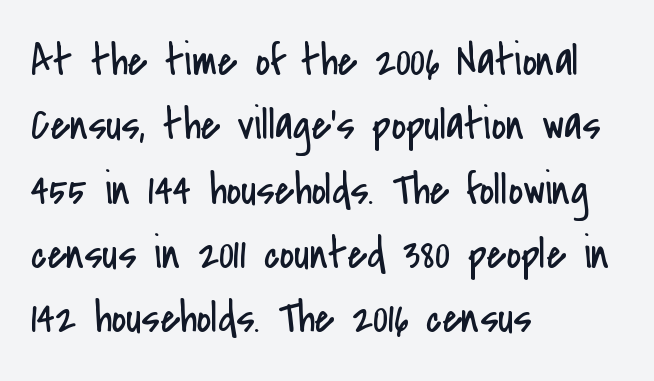
{"serif": "no", "italic": "no", "bold": "no", "weight": "regular", "width": "condensed", "stroke_contrast": "low", "x_height": "small", "monospaced": "no", "underline": "no", "align": "left", "line_spacing": "normal", "line_spacing_ratio": 1.43, "letter_spacing": "normal", "letter_spacing_em": 0.0, "glyph_px": 45}
